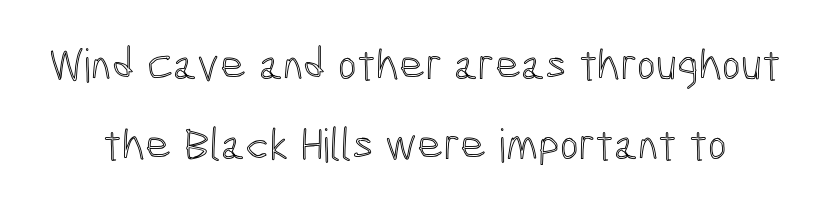
{"italic": "no", "width": "condensed", "x_height": "medium", "monospaced": "no", "underline": "no", "line_spacing_ratio": 1.78, "letter_spacing": "normal", "letter_spacing_em": 0.0, "glyph_px": 45}
